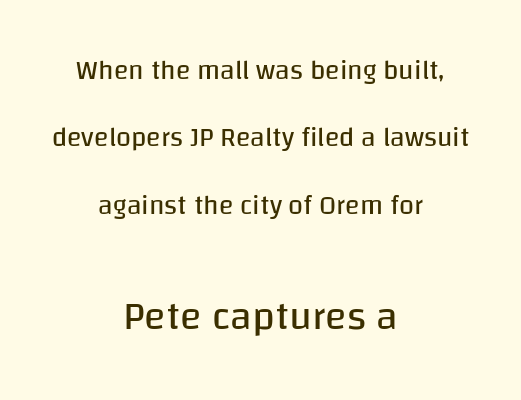
Descender tails drop into unmarked territory. If you squint, the bottom block still reads clearly — it's the larger of the two. This is roman type, the default non-slanted kind. No letter is thick-stroked: the sample isn't bold.
